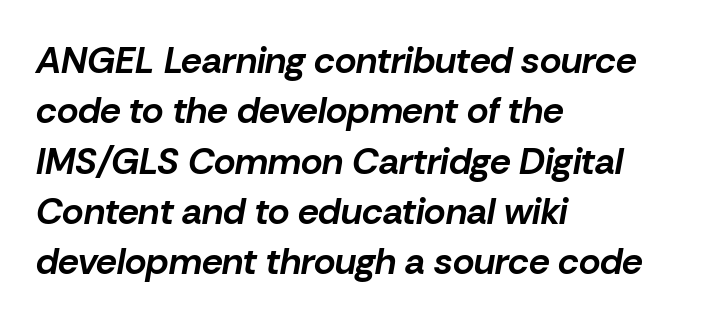
{"italic": "yes", "lean": "right", "slant_degrees": 10, "bold": "yes", "weight": "bold", "width": "normal", "stroke_contrast": "low", "x_height": "medium", "monospaced": "no", "underline": "no", "align": "left", "line_spacing": "normal", "line_spacing_ratio": 1.36, "letter_spacing": "normal", "letter_spacing_em": 0.0, "glyph_px": 37}
